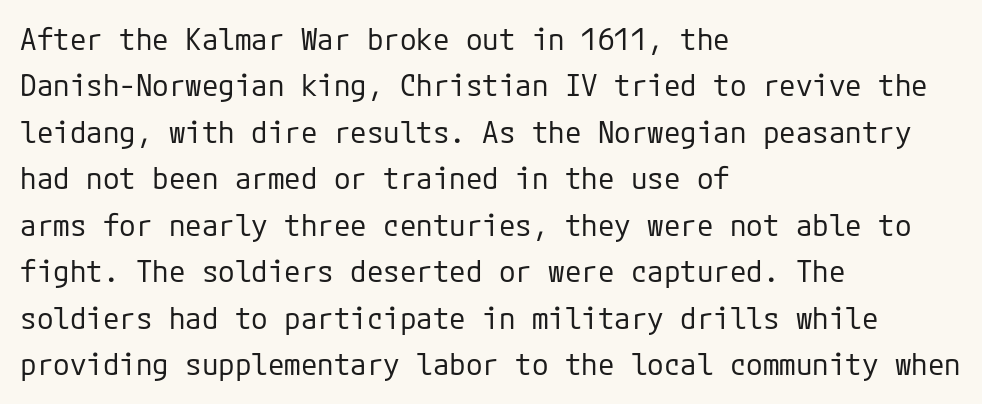
The image shows 30 px regular-weight sans-serif type, upright; set left-aligned, normal line spacing (1.55x), normal letter spacing, not underlined; low stroke contrast and a medium x-height.
